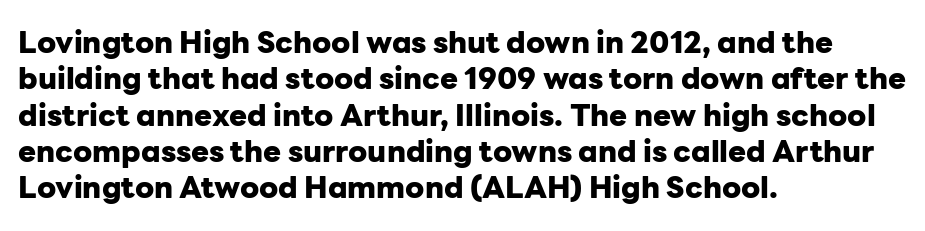
The image shows 30 px heavy sans-serif type, upright; set left-aligned, line spacing 1.21x, normal letter spacing, not underlined; low stroke contrast and a medium x-height.
